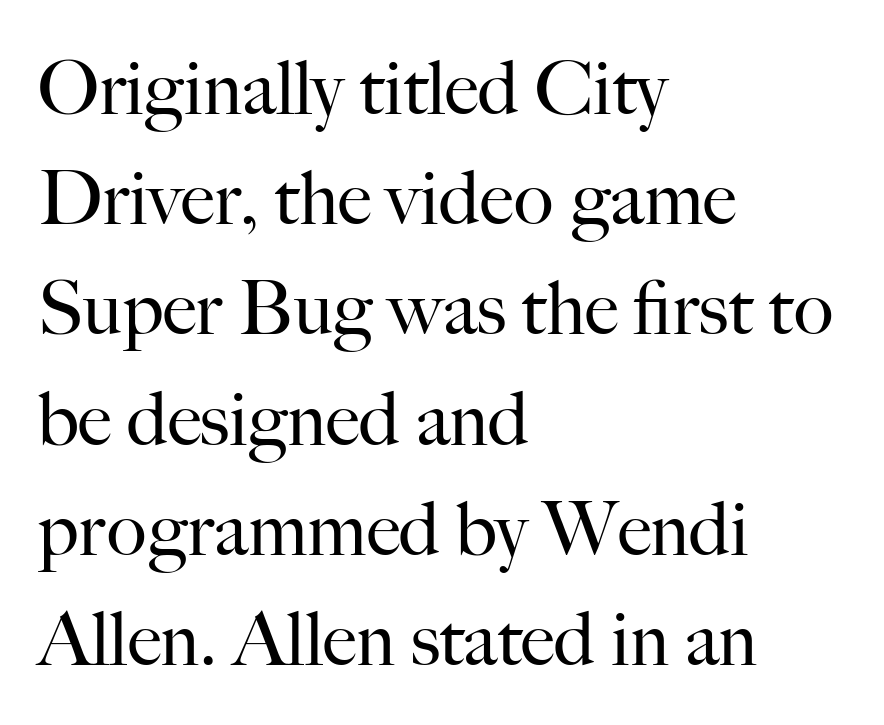
{"serif": "yes", "italic": "no", "bold": "no", "weight": "regular", "width": "normal", "stroke_contrast": "high", "x_height": "small", "monospaced": "no", "underline": "no", "align": "left", "line_spacing": "normal", "line_spacing_ratio": 1.47, "letter_spacing": "normal", "letter_spacing_em": 0.0, "glyph_px": 75}
